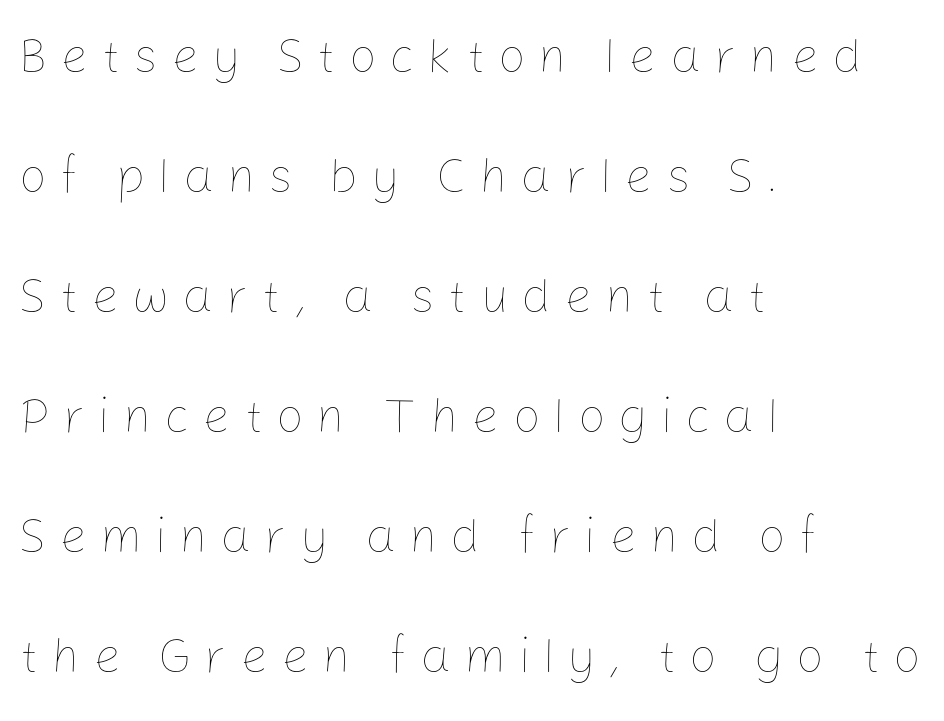
Q: Is the text bold? A: No.
Q: Is the text italic (slanted)? A: No, it is upright.
Q: Is the text underlined? A: No.
Q: How is the paragraph aligned? A: Left-aligned.
Q: Is the spacing between letters normal or unusually wide? A: Unusually wide.
Q: Is the spacing between lines tight, normal or loose? A: Loose.
Q: Width (condensed, normal, or wide)? A: Normal.
Q: Stroke contrast? A: Low.
Q: x-height? A: Medium.
Q: Monospaced? A: No.
